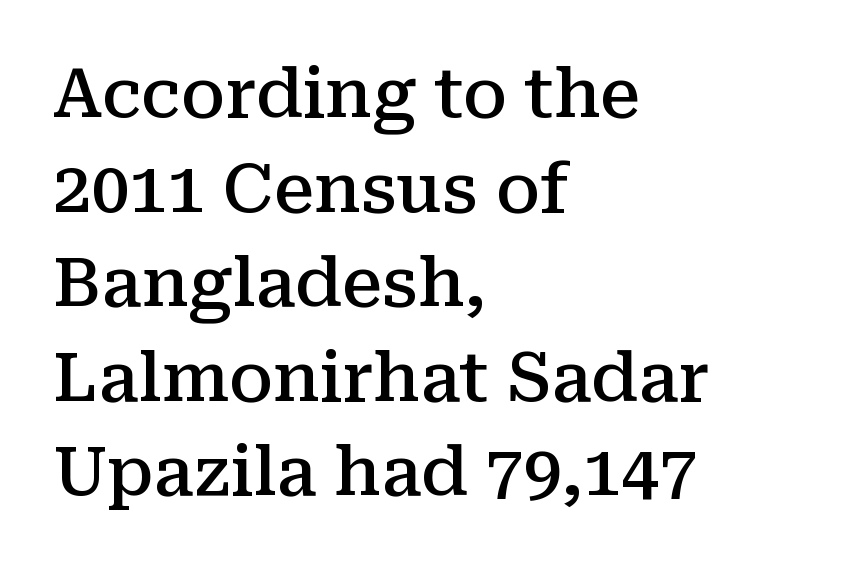
Weight: semibold (demi). The rendering uses natural spacing where letterforms have individual widths. The horizontal fit of the characters is conventional and even. The letters stand upright; this is a roman face.
